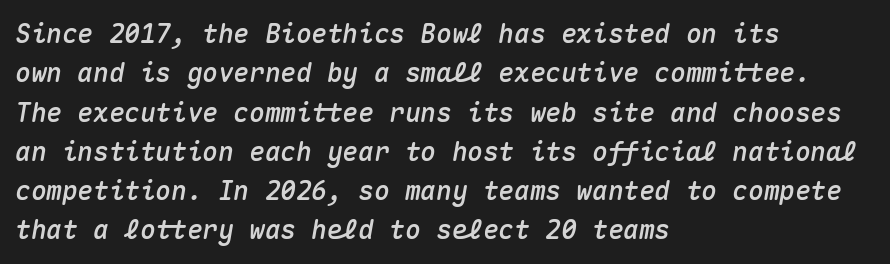
The vertical gap from one line to the next is medium. The rendering anchors every line to the left-hand side. Emphasis-style slanted type is in use. The face used here is rendered with its standard letterfit. Rule under the text: the space is simply empty.
